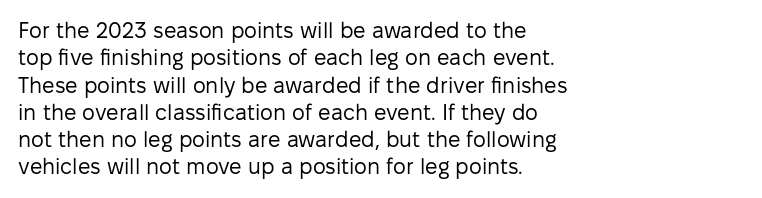
{"italic": "no", "bold": "no", "underline": "no", "align": "left", "line_spacing_ratio": 1.24, "letter_spacing": "normal", "letter_spacing_em": 0.0, "glyph_px": 22}
